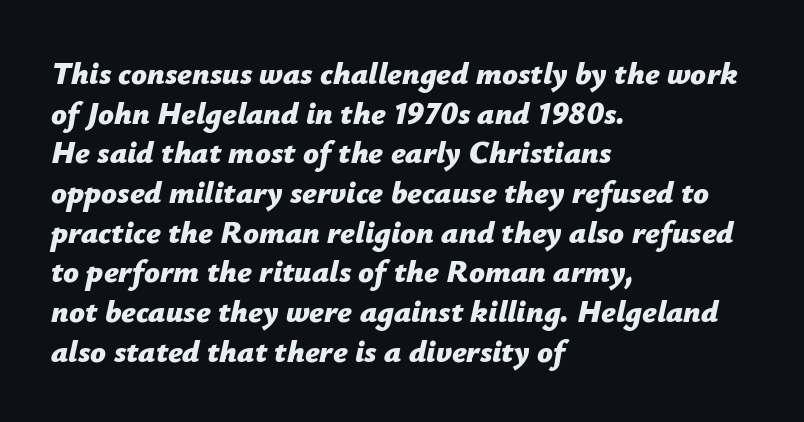
Q: Is the text bold? A: Yes.
Q: Is the text italic (slanted)? A: Yes, it leans right by about 12 degrees.
Q: Is the text underlined? A: No.
Q: How is the paragraph aligned? A: Left-aligned.
Q: Is the spacing between letters normal or unusually wide? A: Normal.
Q: Is the spacing between lines tight, normal or loose? A: Normal.
Q: Width (condensed, normal, or wide)? A: Normal.
Q: Stroke contrast? A: Low.
Q: x-height? A: Medium.
Q: Monospaced? A: No.
